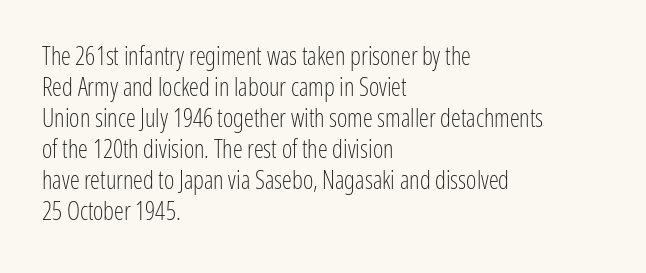
{"italic": "no", "bold": "no", "underline": "no", "align": "left", "line_spacing_ratio": 1.24, "letter_spacing": "normal", "letter_spacing_em": 0.0, "glyph_px": 25}
